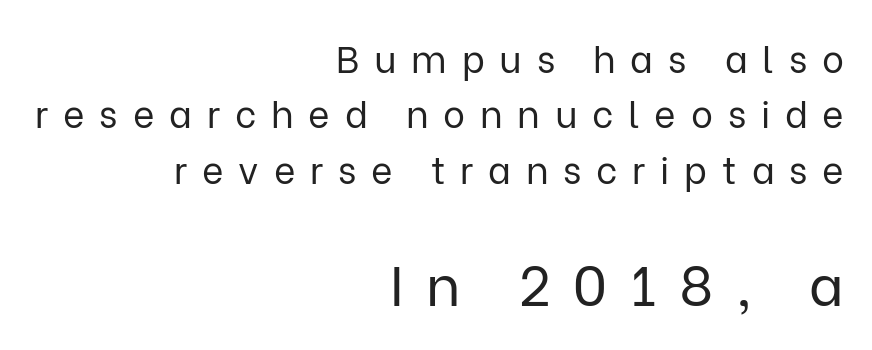
Q: Is the text bold? A: No.
Q: Is the text italic (slanted)? A: No, it is upright.
Q: Is the typeface a serif or a sans-serif typeface? A: Sans-serif.
Q: Is the text underlined? A: No.
Q: How is the paragraph aligned? A: Right-aligned.
Q: Is the spacing between letters normal or unusually wide? A: Unusually wide.
Q: Is the spacing between lines tight, normal or loose? A: Normal.
Q: Which block of text is set in a larger size, the first (top) or the second (bottom)? A: The second (bottom) one.
Q: Width (condensed, normal, or wide)? A: Normal.
Q: Stroke contrast? A: Low.
Q: x-height? A: Medium.
Q: Monospaced? A: No.
